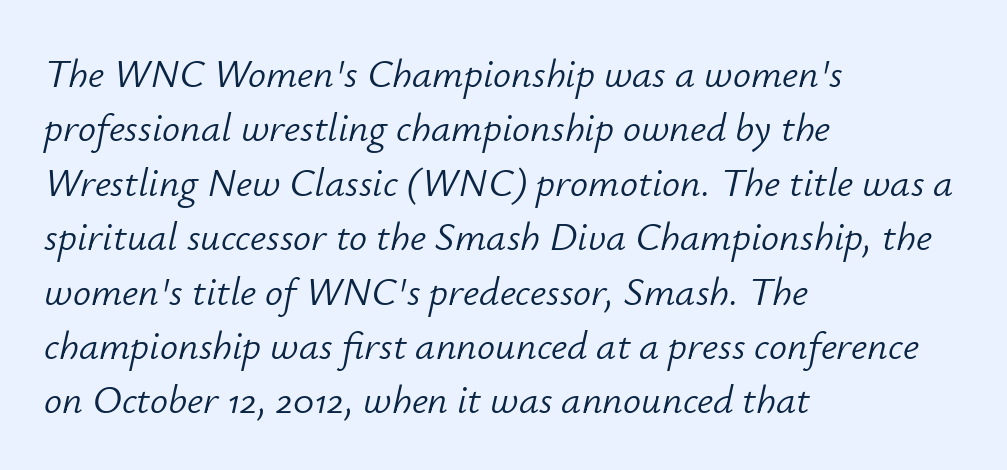
Q: Is the text bold? A: No.
Q: Is the text italic (slanted)? A: Yes, it leans right by about 12 degrees.
Q: Is the text underlined? A: No.
Q: How is the paragraph aligned? A: Left-aligned.
Q: Is the spacing between letters normal or unusually wide? A: Normal.
Q: Is the spacing between lines tight, normal or loose? A: Normal.
Q: Width (condensed, normal, or wide)? A: Normal.
Q: Stroke contrast? A: Low.
Q: x-height? A: Small.
Q: Monospaced? A: No.
